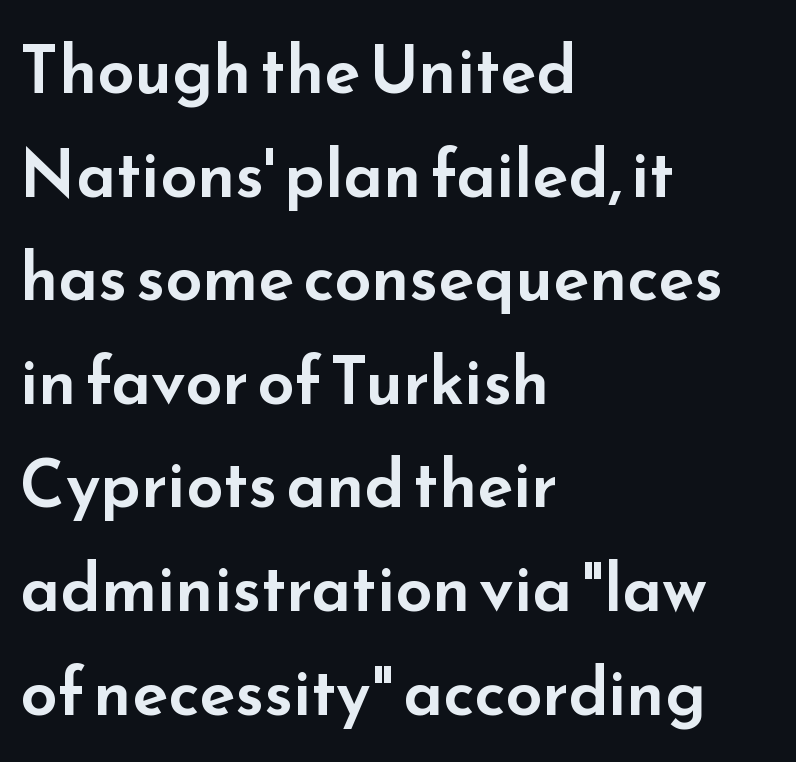
{"serif": "no", "italic": "no", "width": "wide", "stroke_contrast": "low", "x_height": "small", "monospaced": "no", "underline": "no", "align": "left", "line_spacing": "normal", "line_spacing_ratio": 1.57, "letter_spacing": "normal", "letter_spacing_em": 0.0, "glyph_px": 66}
